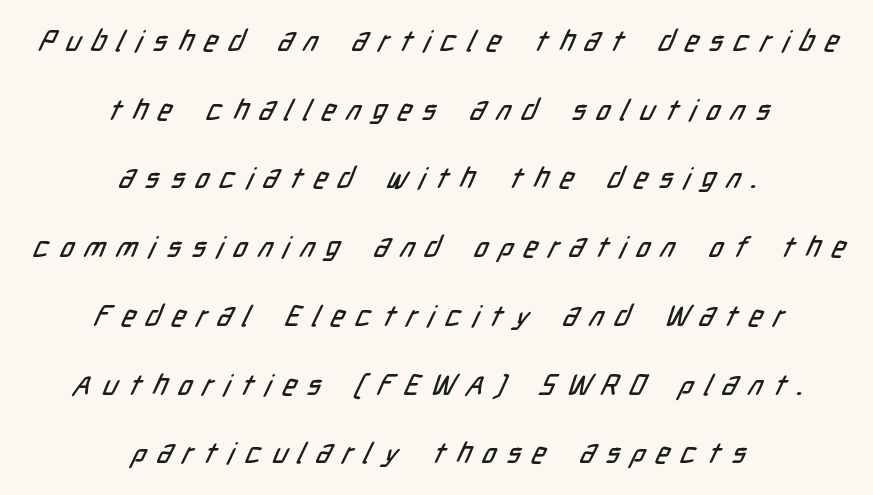
Q: Is the typeface a serif or a sans-serif typeface? A: Sans-serif.
Q: Is the text underlined? A: No.
Q: How is the paragraph aligned? A: Centered.
Q: Is the spacing between letters normal or unusually wide? A: Unusually wide.
Q: Is the spacing between lines tight, normal or loose? A: Loose.
Q: Width (condensed, normal, or wide)? A: Condensed.
Q: Stroke contrast? A: Low.
Q: x-height? A: Medium.
Q: Monospaced? A: No.
